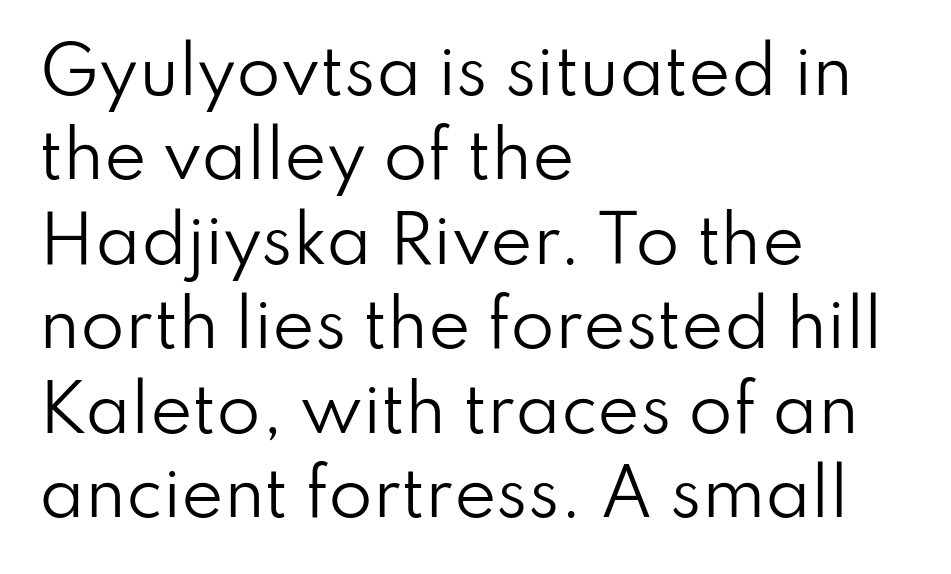
The image shows 64 px regular-weight sans-serif type, upright; set left-aligned, normal line spacing (1.32x), normal letter spacing, not underlined; low stroke contrast and a small x-height.
